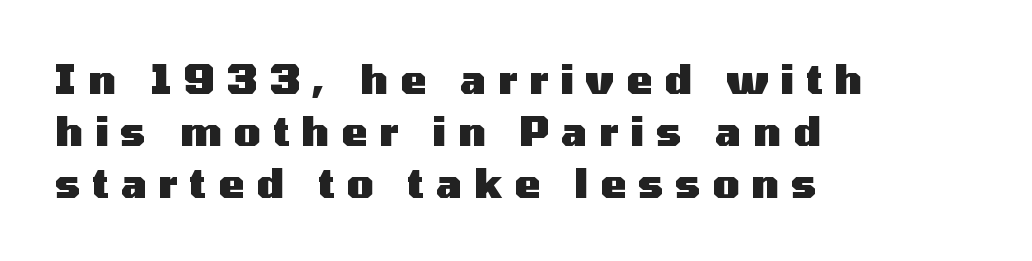
{"serif": "no", "italic": "no", "bold": "yes", "weight": "heavy", "width": "wide", "stroke_contrast": "medium", "x_height": "medium", "monospaced": "no", "underline": "no", "align": "left", "line_spacing": "normal", "line_spacing_ratio": 1.33, "letter_spacing": "wide", "letter_spacing_em": 0.31, "glyph_px": 39}
